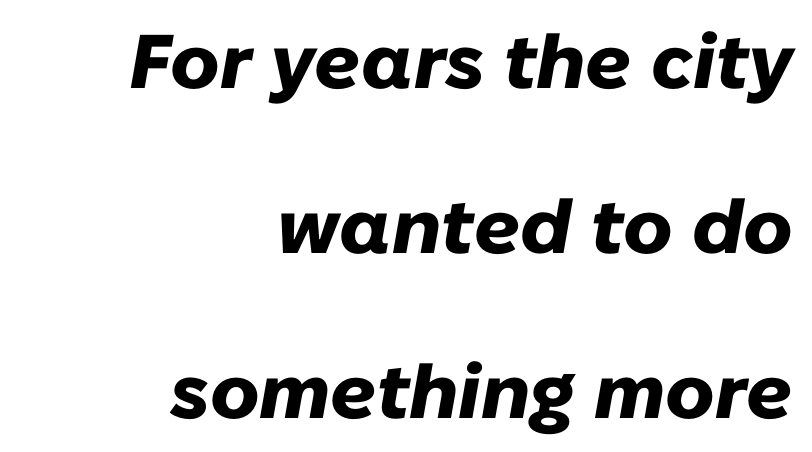
{"italic": "yes", "lean": "right", "slant_degrees": 10, "bold": "yes", "weight": "heavy", "width": "normal", "stroke_contrast": "low", "x_height": "medium", "monospaced": "no", "underline": "no", "align": "right", "line_spacing": "loose", "line_spacing_ratio": 2.17, "letter_spacing": "normal", "letter_spacing_em": 0.0, "glyph_px": 76}
